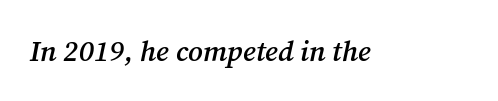
{"serif": "yes", "italic": "yes", "lean": "right", "slant_degrees": 12, "bold": "semi", "weight": "semibold", "width": "normal", "stroke_contrast": "medium", "x_height": "medium", "monospaced": "no", "underline": "no", "letter_spacing": "normal", "letter_spacing_em": 0.0, "glyph_px": 29}
